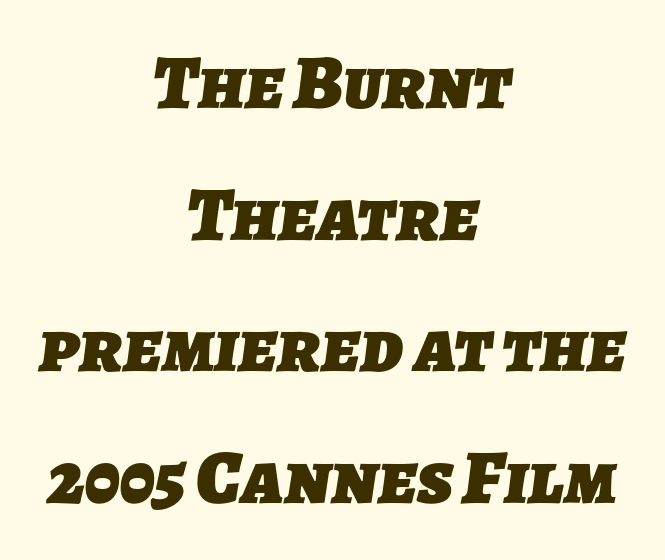
The image shows 77 px heavy sans-serif type; set centered, line spacing 1.71x, normal letter spacing, not underlined; low stroke contrast and a medium x-height.
